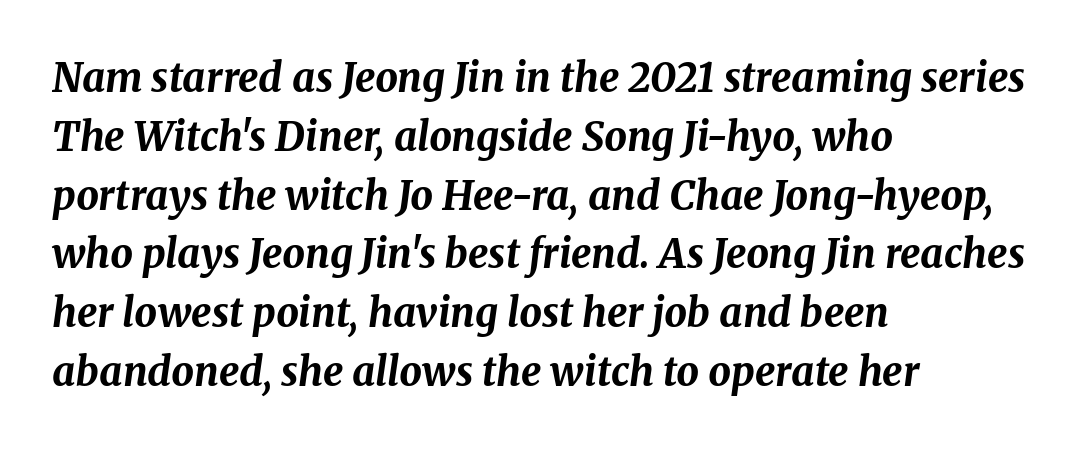
Q: Is the text bold? A: Yes.
Q: Is the text italic (slanted)? A: Yes, it leans right by about 8 degrees.
Q: Is the text underlined? A: No.
Q: How is the paragraph aligned? A: Left-aligned.
Q: Is the spacing between letters normal or unusually wide? A: Normal.
Q: Is the spacing between lines tight, normal or loose? A: Normal.
Q: Width (condensed, normal, or wide)? A: Normal.
Q: Stroke contrast? A: Medium.
Q: x-height? A: Medium.
Q: Monospaced? A: No.
